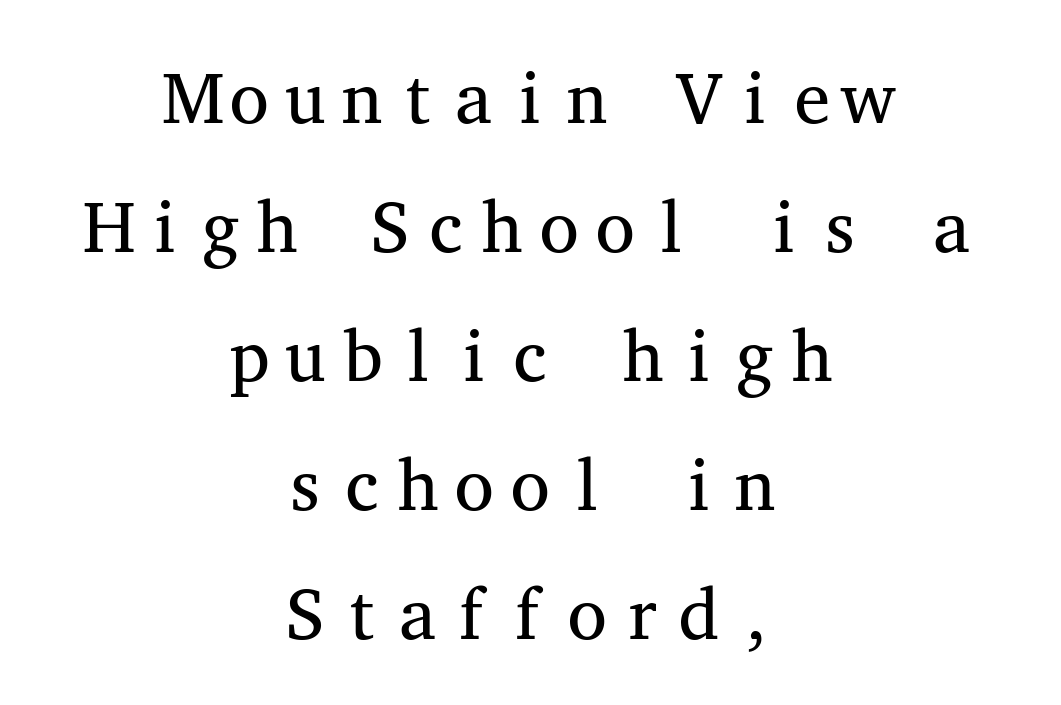
The image shows 72 px regular-weight, wide serif type, upright, monospaced; set centered, line spacing 1.79x, normal letter spacing, not underlined; medium stroke contrast and a medium x-height.
